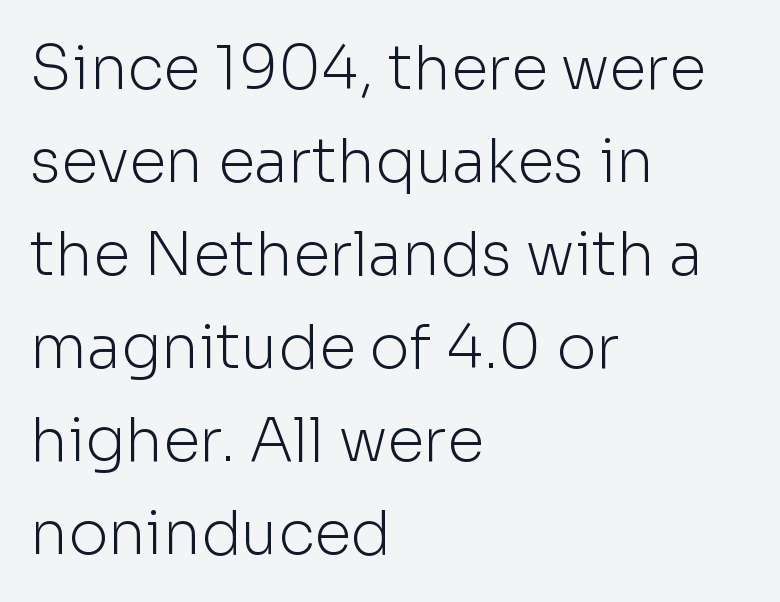
The image shows 60 px light sans-serif type, upright; set left-aligned, normal line spacing (1.55x), normal letter spacing, not underlined; low stroke contrast and a medium x-height.
